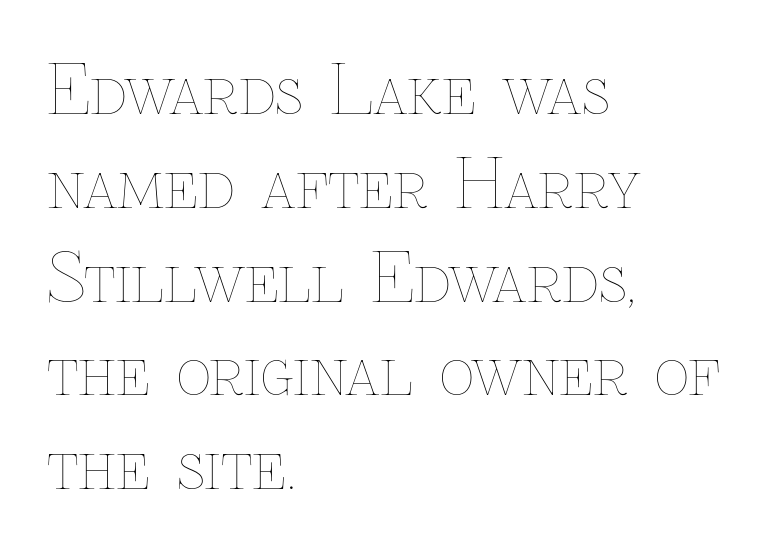
The image shows 67 px thin type, upright; set left-aligned, normal line spacing (1.4x), normal letter spacing, not underlined; low stroke contrast and a medium x-height.
